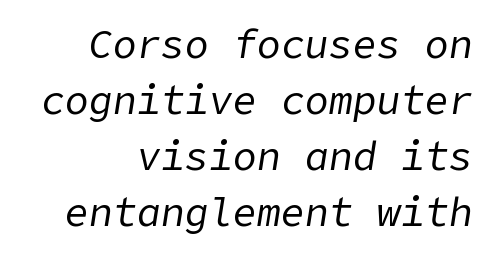
The block of text has a typical density, with ordinary space between rows. This rendering leaves character spacing at its baseline value. Visually the block forms a straight wall on the right and a jagged coastline on the left. Italic? Definitely — the glyphs are oblique. Descenders are the only things crossing below the line. Stems and bowls with no extra thickness — not bold.
